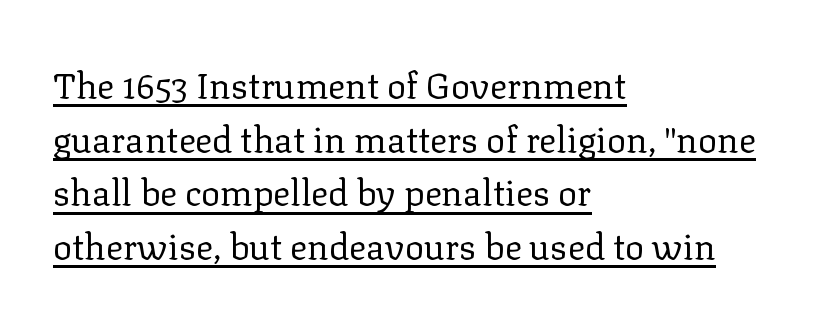
Alignment: flush left. The face used here appears with an underline applied. Rendered with straight, roman letterforms. Line spacing here is normal. Looks like regular typesetting: each glyph gets only the width it needs. The typesetting does not lean heavy: it is not bold.
